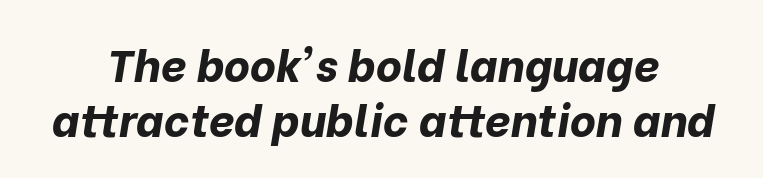
Q: Is the text bold? A: Yes.
Q: Is the text italic (slanted)? A: Yes, it leans right by about 10 degrees.
Q: Is the text underlined? A: No.
Q: Is the spacing between letters normal or unusually wide? A: Normal.
Q: Width (condensed, normal, or wide)? A: Normal.
Q: Stroke contrast? A: Low.
Q: x-height? A: Medium.
Q: Monospaced? A: No.
